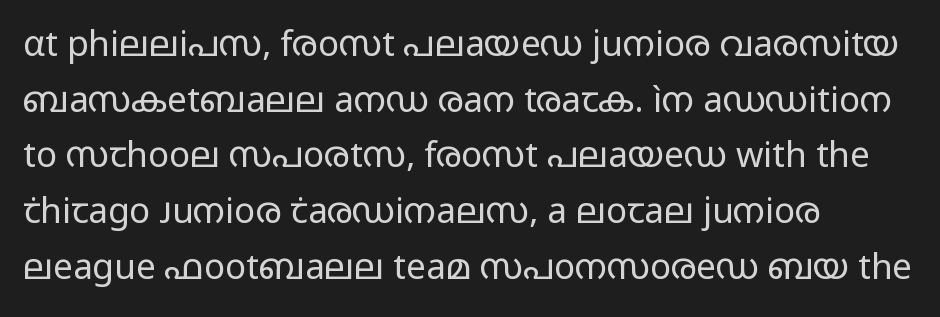
Q: Is the text bold? A: No.
Q: Is the text italic (slanted)? A: No, it is upright.
Q: Is the typeface a serif or a sans-serif typeface? A: Sans-serif.
Q: Is the text underlined? A: No.
Q: How is the paragraph aligned? A: Left-aligned.
Q: Is the spacing between letters normal or unusually wide? A: Normal.
Q: Is the spacing between lines tight, normal or loose? A: Normal.
Q: Width (condensed, normal, or wide)? A: Wide.
Q: Stroke contrast? A: Low.
Q: x-height? A: Medium.
Q: Monospaced? A: No.
